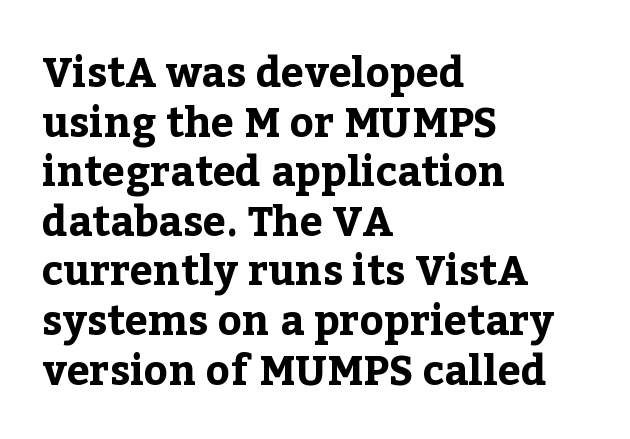
The letterforms sit shoulder to shoulder at normal distance. You could not count columns in this text — the font is proportionally spaced. The lettering stays uniformly vertical, giving the passage a roman look. Glance below the letters and you will spot only blank space. The typeface chosen for these lines features serifs. Weight check: bold — yes, fully.
